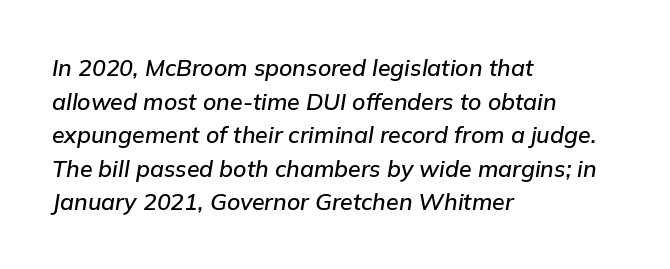
Q: Is the text italic (slanted)? A: Yes, it leans right by about 9 degrees.
Q: Is the text underlined? A: No.
Q: How is the paragraph aligned? A: Left-aligned.
Q: Is the spacing between letters normal or unusually wide? A: Normal.
Q: Is the spacing between lines tight, normal or loose? A: Normal.
